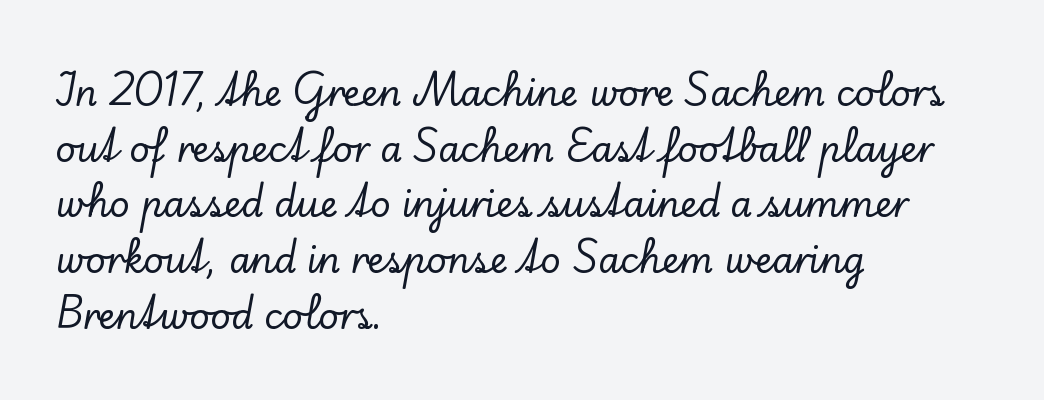
{"serif": "yes", "width": "normal", "stroke_contrast": "low", "x_height": "small", "monospaced": "no", "underline": "no", "align": "left", "line_spacing": "normal", "line_spacing_ratio": 1.59, "letter_spacing": "normal", "letter_spacing_em": 0.0, "glyph_px": 35}
